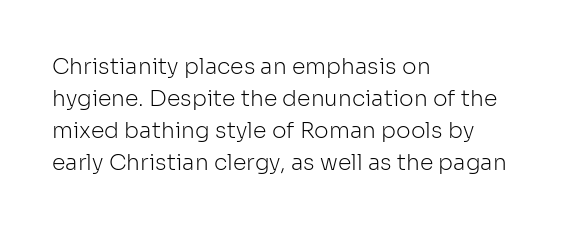
Weight: in the light-to-regular range. These lines keep a tight, regular rhythm from letter to letter. Any mark beneath the type? The region is blank. Left-aligned paragraph, ragged on the right. If you drew a line through each stem, it would be perfectly vertical. Honestly, the row spacing looks completely unremarkable.
